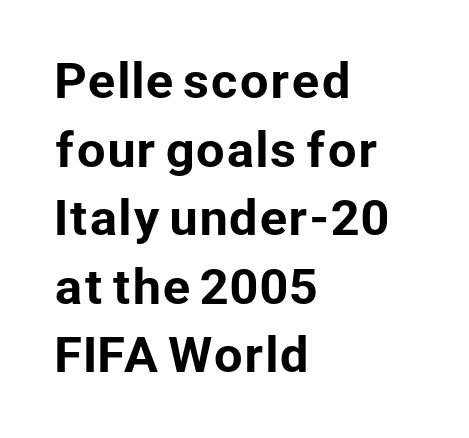
Each new line begins a customary step beneath the previous one. This is sans-serif lettering, the kind often seen on screens and signage. Each letter keeps its own natural width here, so spacing adapts to shape. The tracking reads as untouched default to a designer's eye. The zone under the glyphs is completely vacant. Italic: no, the glyphs are upright roman.
